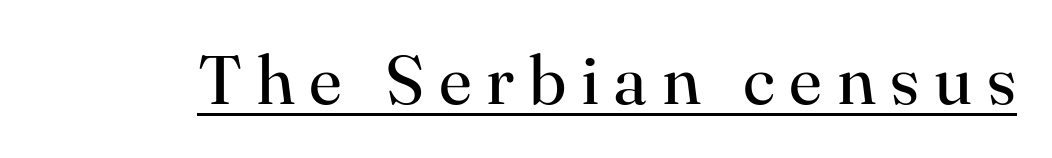
Q: Is the text bold? A: No.
Q: Is the text italic (slanted)? A: No, it is upright.
Q: Is the typeface a serif or a sans-serif typeface? A: Serif.
Q: Is the text underlined? A: Yes.
Q: Is the spacing between letters normal or unusually wide? A: Unusually wide.
Q: Width (condensed, normal, or wide)? A: Normal.
Q: Stroke contrast? A: High.
Q: x-height? A: Small.
Q: Monospaced? A: No.
